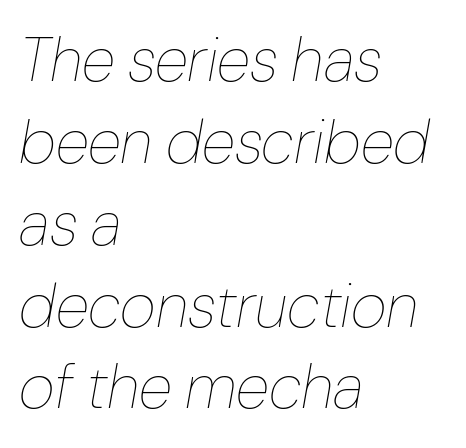
The image shows 62 px thin type, italic (leaning right); set left-aligned, normal line spacing (1.32x), normal letter spacing, not underlined; low stroke contrast and a medium x-height.
